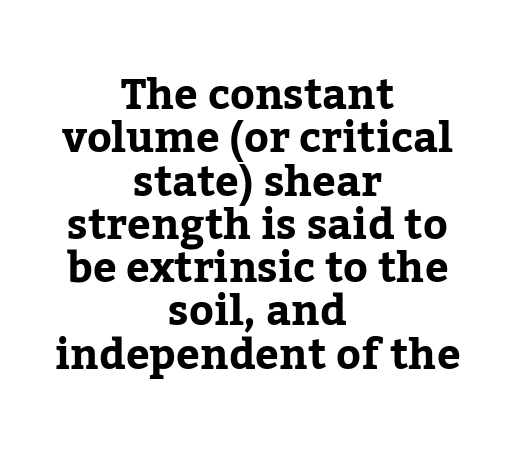
Yep, those are serifs on the letters. You can tell it's not italic because the verticals are truly vertical. Characters follow at the spacing the type designer built in. Closely set lines give the paragraph a compact silhouette. These lines are centered, leaving both edges ragged. Each letter keeps its own natural width here, so spacing adapts to shape.
